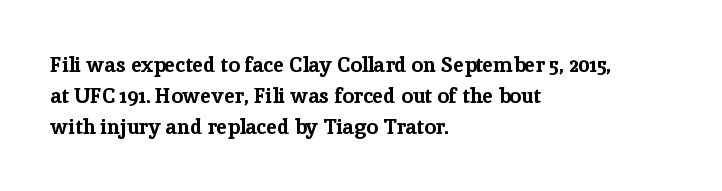
{"italic": "no", "bold": "yes", "underline": "no", "align": "left", "line_spacing": "normal", "line_spacing_ratio": 1.47, "letter_spacing": "normal", "letter_spacing_em": 0.0, "glyph_px": 21}
